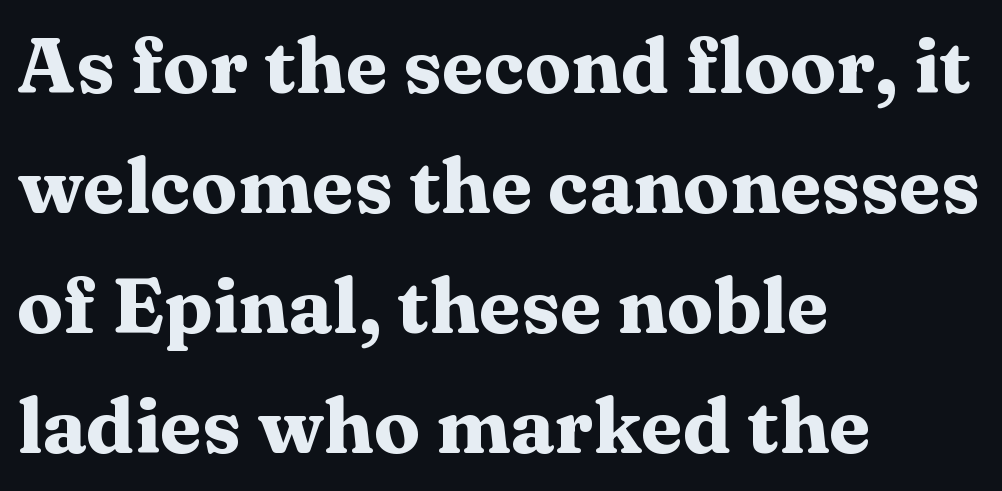
The image shows 77 px heavy, wide serif type, upright; set left-aligned, normal line spacing (1.56x), normal letter spacing, not underlined; medium stroke contrast and a medium x-height.
